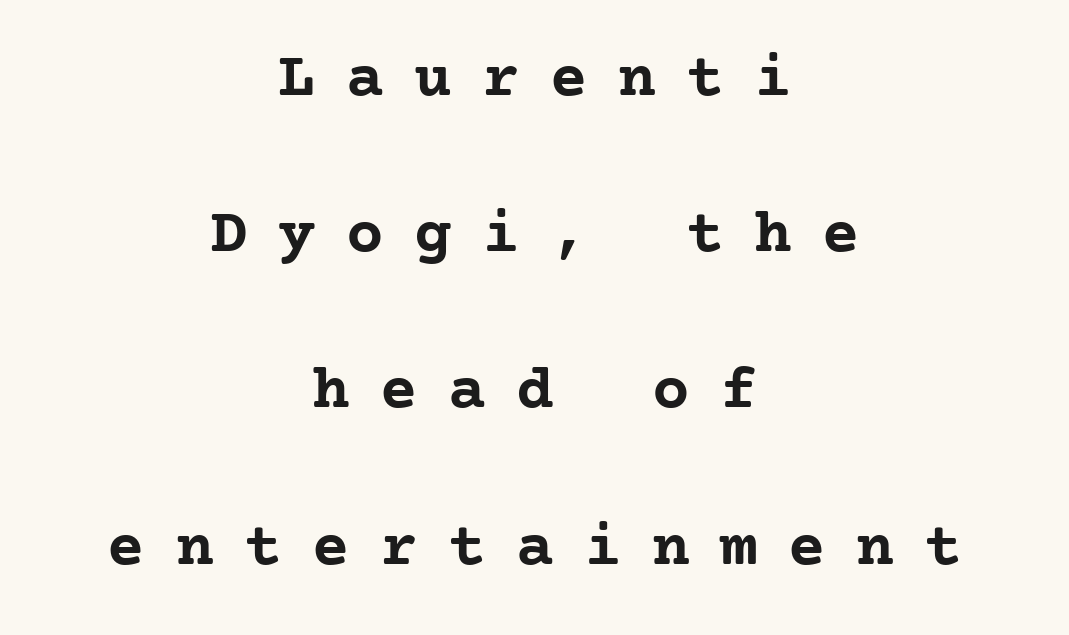
The image shows 63 px semibold serif type, upright, monospaced; set centered, loose line spacing (2.48x), unusually wide letter spacing (+0.48 em), not underlined; low stroke contrast and a medium x-height.
